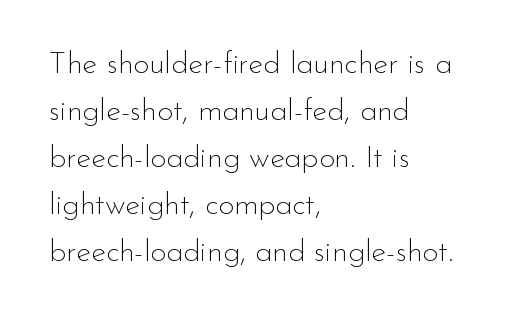
{"serif": "no", "italic": "no", "bold": "no", "weight": "thin", "width": "normal", "stroke_contrast": "low", "x_height": "small", "monospaced": "no", "underline": "no", "align": "left", "line_spacing": "normal", "line_spacing_ratio": 1.52, "letter_spacing": "normal", "letter_spacing_em": 0.0, "glyph_px": 31}
